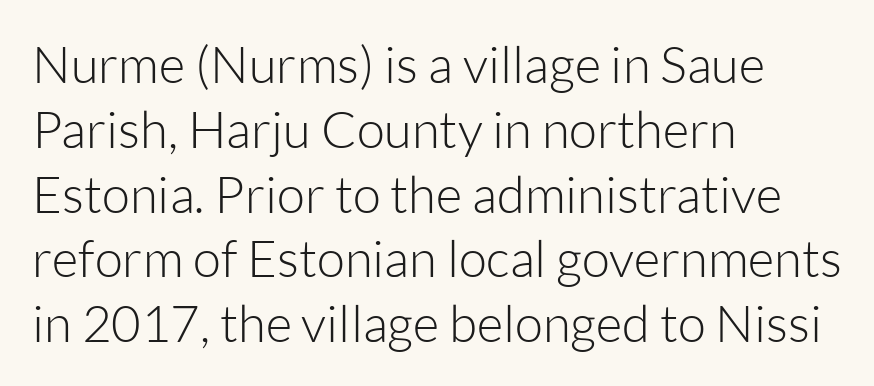
Bold? No — there's no thickening of the strokes. The lettering holds an erect, upright posture throughout. Is this a fixed-width face? No — the glyphs have proportional, varying widths. Baseline-to-baseline distance is the conventional proportion of letter height. The text block is weighted toward the left margin, trailing off unevenly rightward. Serifs: no, the terminals of the letterforms are clean.
